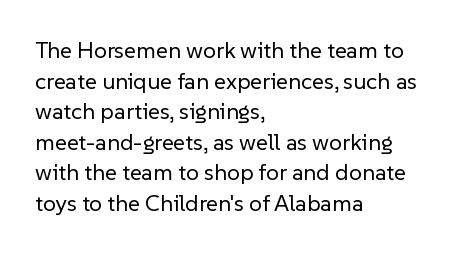
The image shows 23 px text type, upright; set left-aligned, normal line spacing (1.33x), normal letter spacing, not underlined.
